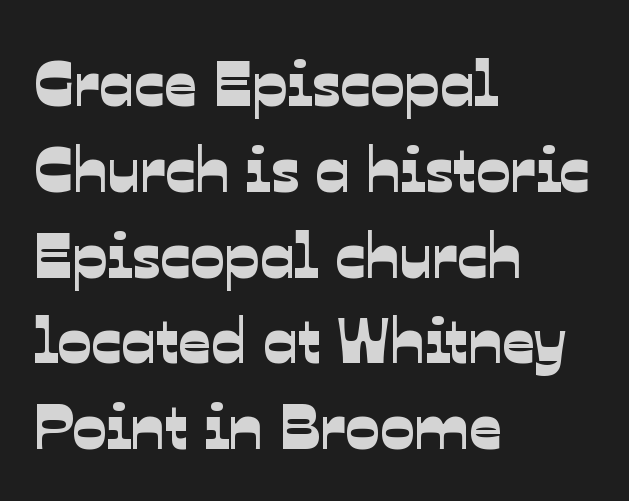
{"serif": "no", "width": "normal", "stroke_contrast": "low", "x_height": "medium", "monospaced": "no", "underline": "no", "align": "left", "line_spacing": "normal", "line_spacing_ratio": 1.34, "letter_spacing": "normal", "letter_spacing_em": 0.0, "glyph_px": 64}
